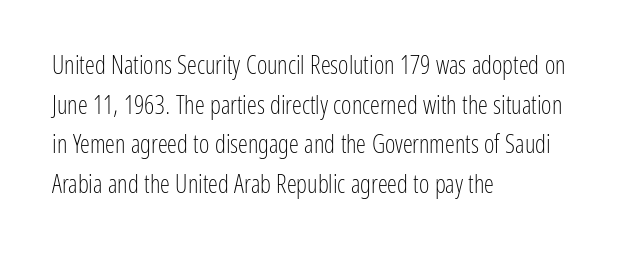
The image shows 25 px text type, upright; set left-aligned, normal line spacing (1.59x), normal letter spacing, not underlined.
